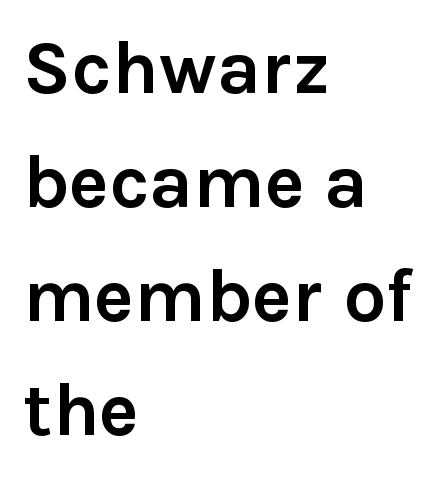
The image shows 76 px semibold sans-serif type, upright; set left-aligned, normal line spacing (1.5x), normal letter spacing, not underlined; a medium x-height.
